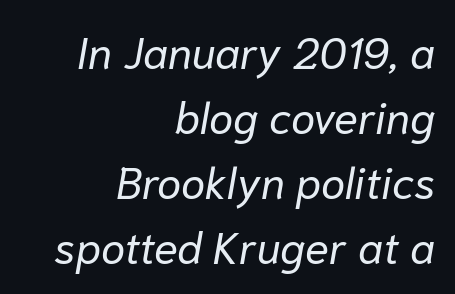
The image shows 44 px regular-weight type, italic (leaning right); set right-aligned, normal line spacing (1.48x), normal letter spacing, not underlined; low stroke contrast and a medium x-height.
